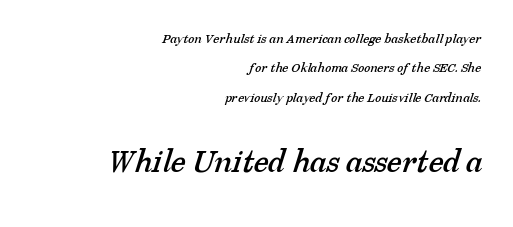
{"serif": "yes", "width": "normal", "stroke_contrast": "low", "x_height": "medium", "monospaced": "no", "underline": "no", "align": "right", "line_spacing": "loose", "line_spacing_ratio": 2.09, "letter_spacing": "normal", "letter_spacing_em": 0.0, "larger_block": "second", "size_ratio": 2.43, "glyph_px": 34}
